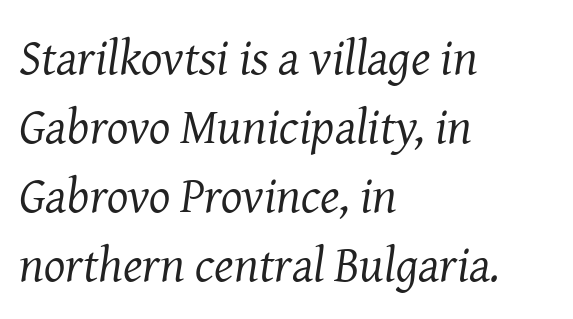
{"serif": "yes", "italic": "yes", "lean": "right", "slant_degrees": 8, "bold": "no", "weight": "regular", "width": "normal", "stroke_contrast": "medium", "x_height": "medium", "monospaced": "no", "underline": "no", "align": "left", "line_spacing": "normal", "line_spacing_ratio": 1.38, "letter_spacing": "normal", "letter_spacing_em": 0.0, "glyph_px": 50}
